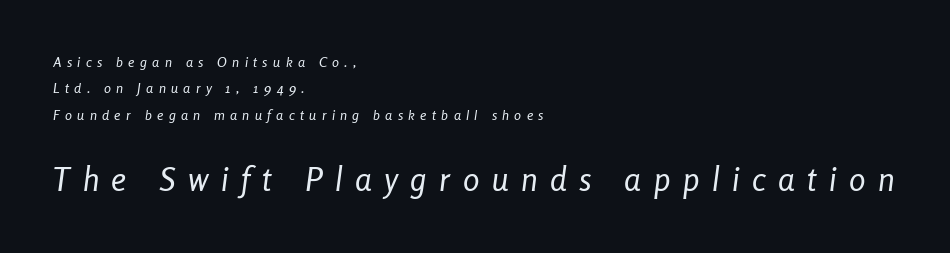
Q: Is the text bold? A: No.
Q: Is the text italic (slanted)? A: Yes, it leans right by about 8 degrees.
Q: Is the text underlined? A: No.
Q: How is the paragraph aligned? A: Left-aligned.
Q: Is the spacing between letters normal or unusually wide? A: Unusually wide.
Q: Which block of text is set in a larger size, the first (top) or the second (bottom)? A: The second (bottom) one.
Q: Width (condensed, normal, or wide)? A: Condensed.
Q: Stroke contrast? A: Low.
Q: x-height? A: Medium.
Q: Monospaced? A: No.
